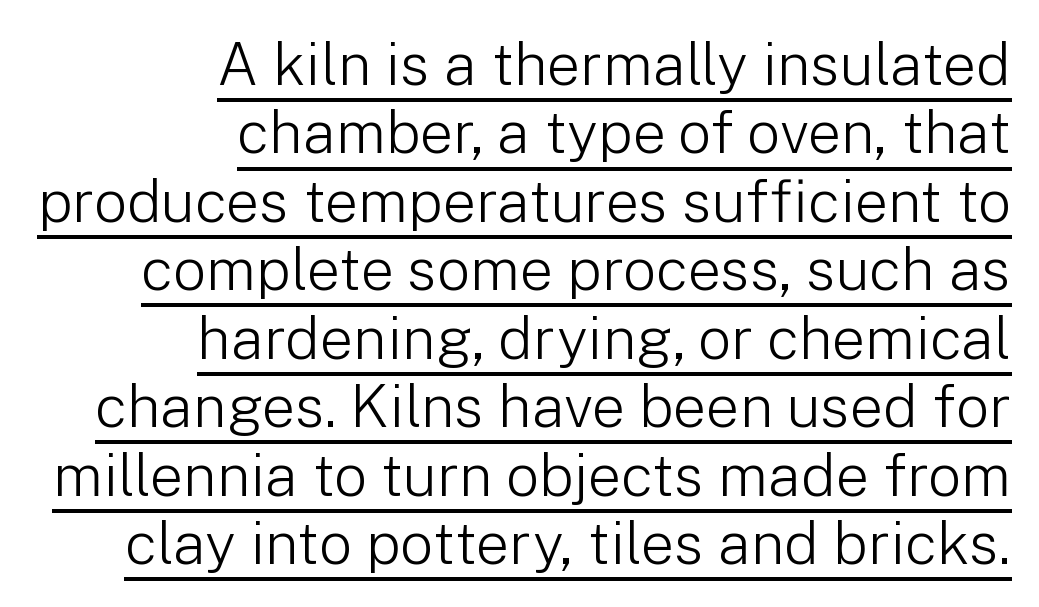
Ascenders rise straight up at ninety degrees. How are the letters spaced? Ordinarily, with no added tracking. The strokes carry an ordinary text weight at most. A typographer would call this underscored text. Layout note: lines flush right.
